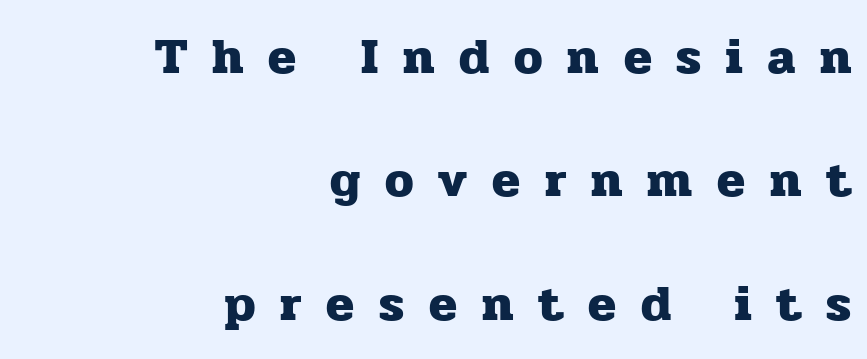
Q: Is the text bold? A: Yes.
Q: Is the text italic (slanted)? A: No, it is upright.
Q: Is the typeface a serif or a sans-serif typeface? A: Serif.
Q: Is the text underlined? A: No.
Q: How is the paragraph aligned? A: Right-aligned.
Q: Is the spacing between letters normal or unusually wide? A: Unusually wide.
Q: Is the spacing between lines tight, normal or loose? A: Loose.
Q: Width (condensed, normal, or wide)? A: Normal.
Q: Stroke contrast? A: Low.
Q: x-height? A: Medium.
Q: Monospaced? A: No.
